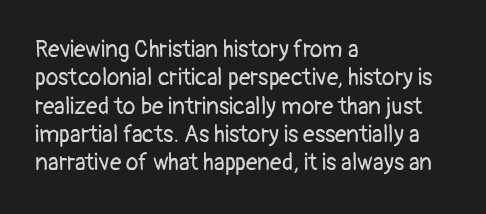
Q: Is the text bold? A: No.
Q: Is the text italic (slanted)? A: No, it is upright.
Q: Is the text underlined? A: No.
Q: How is the paragraph aligned? A: Left-aligned.
Q: Is the spacing between letters normal or unusually wide? A: Normal.
